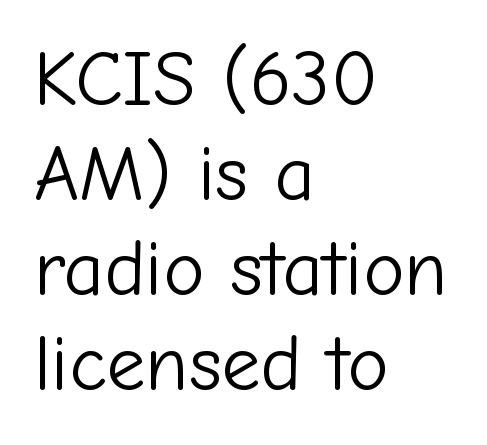
The image shows 78 px light sans-serif type, upright; set left-aligned, line spacing 1.22x, normal letter spacing, not underlined; low stroke contrast and a medium x-height.
